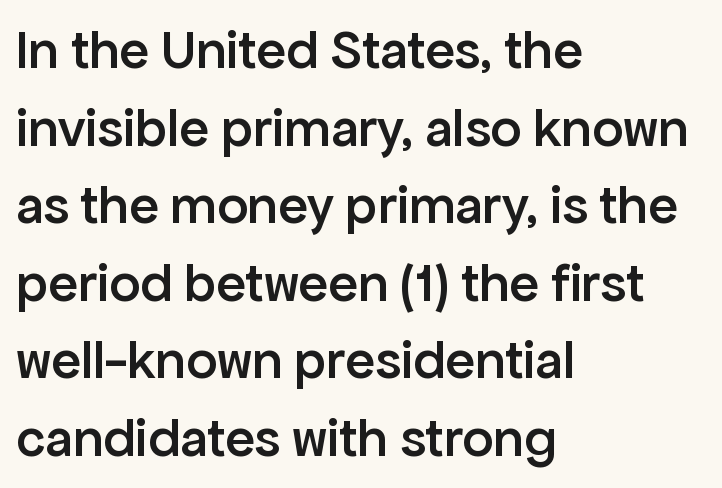
The line-height multiplier appears to be the usual default. Beneath every word, the page is bare. The type is set solid horizontally, with unmodified tracking. Here the designer chose a conventional face with non-uniform glyph widths. The compositor pushed each line to the left boundary.
